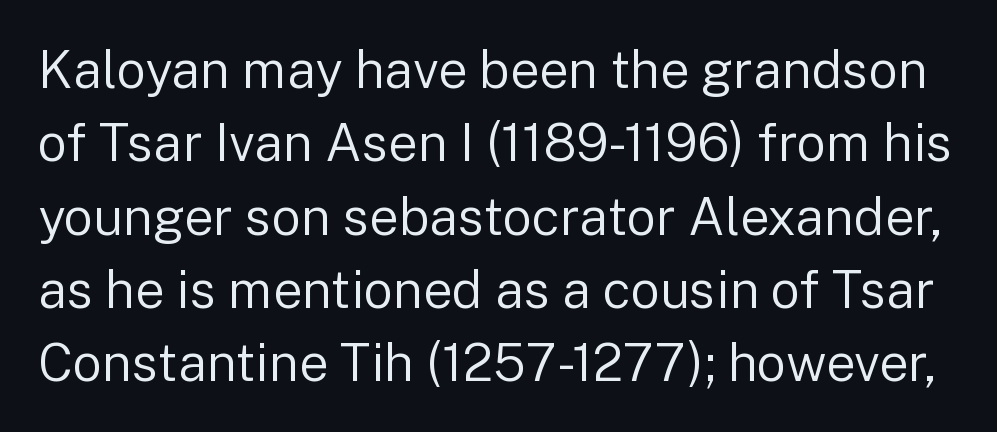
The image shows 52 px regular-weight sans-serif type, upright; set normal line spacing (1.41x), normal letter spacing, not underlined; low stroke contrast and a medium x-height.
